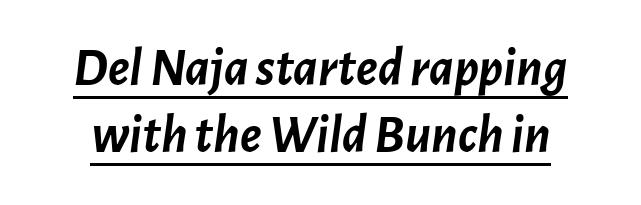
The image shows 54 px semibold type, italic (leaning right); set normal line spacing (1.25x), normal letter spacing, underlined; low stroke contrast and a medium x-height.
